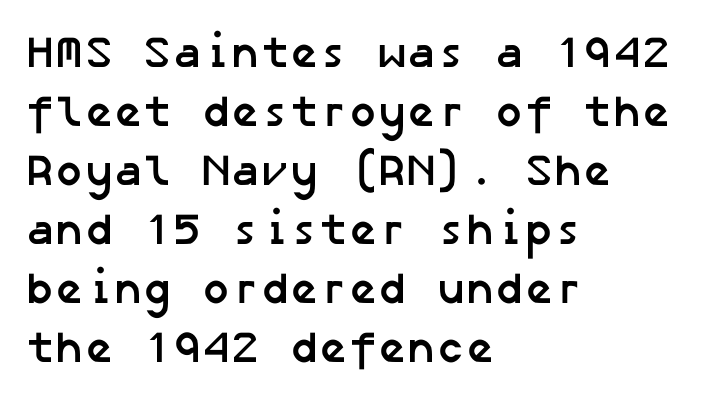
The image shows 44 px semibold sans-serif type; set left-aligned, normal line spacing (1.34x), normal letter spacing, not underlined; low stroke contrast and a medium x-height.
